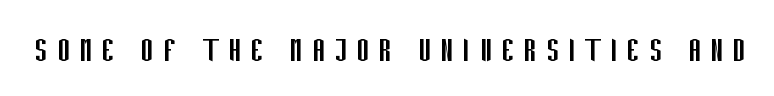
{"serif": "no", "italic": "no", "bold": "no", "weight": "regular", "width": "condensed", "stroke_contrast": "low", "x_height": "large", "monospaced": "no", "underline": "no", "letter_spacing": "wide", "letter_spacing_em": 0.22, "glyph_px": 40}
